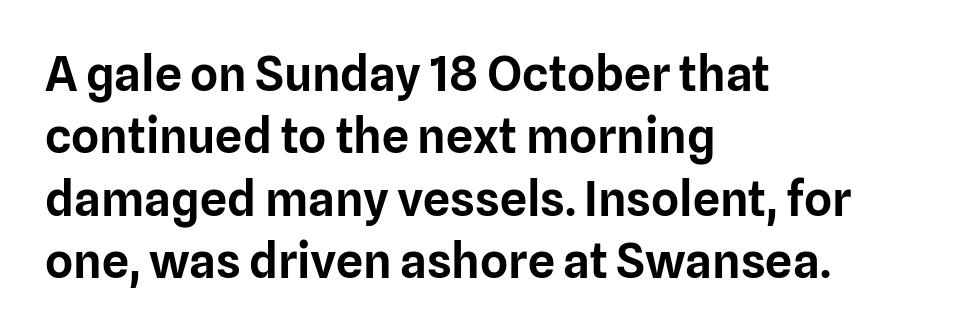
The image shows 48 px sans-serif type, upright; set left-aligned, normal line spacing (1.3x), normal letter spacing, not underlined; low stroke contrast and a medium x-height.
